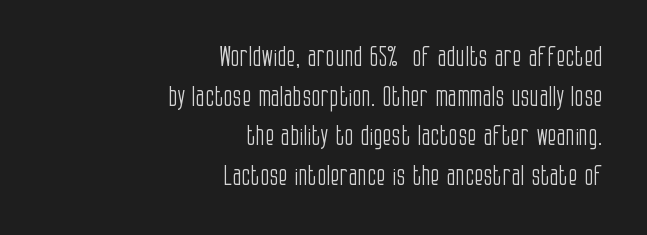
{"italic": "no", "bold": "no", "underline": "no", "align": "right", "line_spacing": "normal", "line_spacing_ratio": 1.47, "letter_spacing": "normal", "letter_spacing_em": 0.0, "glyph_px": 27}
